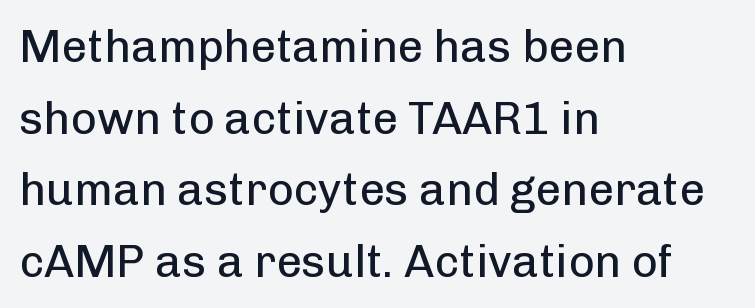
Q: Is the text bold? A: No.
Q: Is the text italic (slanted)? A: No, it is upright.
Q: Is the typeface a serif or a sans-serif typeface? A: Sans-serif.
Q: Is the text underlined? A: No.
Q: How is the paragraph aligned? A: Left-aligned.
Q: Is the spacing between letters normal or unusually wide? A: Normal.
Q: Is the spacing between lines tight, normal or loose? A: Normal.
Q: Width (condensed, normal, or wide)? A: Normal.
Q: Stroke contrast? A: Low.
Q: x-height? A: Medium.
Q: Monospaced? A: No.
